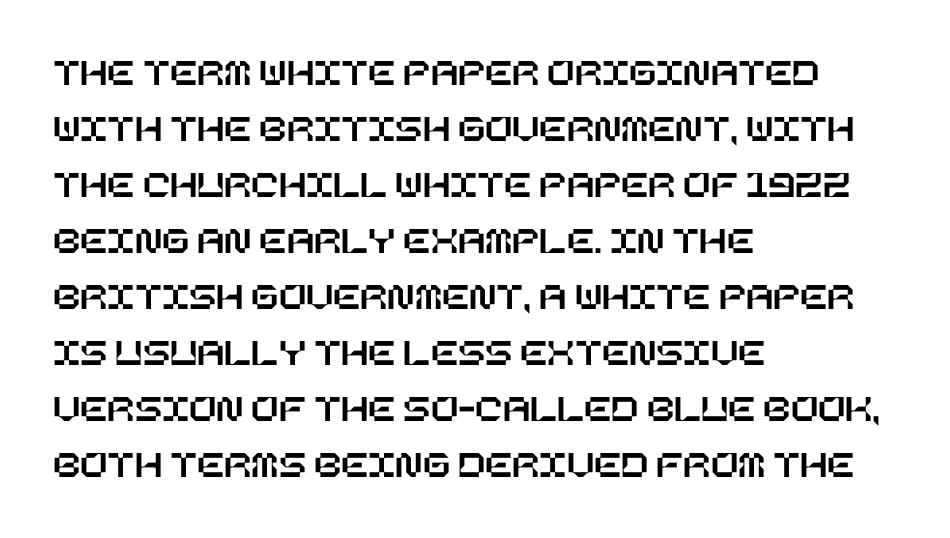
{"italic": "no", "width": "normal", "stroke_contrast": "low", "x_height": "large", "underline": "no", "align": "left", "line_spacing": "normal", "line_spacing_ratio": 1.4, "letter_spacing": "normal", "letter_spacing_em": 0.0, "glyph_px": 40}
